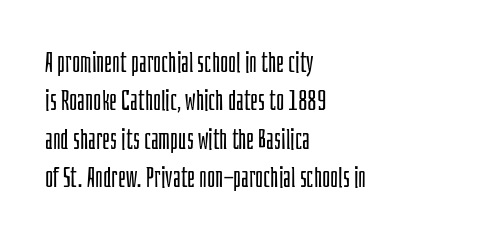
Bare-footed words on every line. The lettering stays uniformly vertical, giving the passage a roman look. Successive baselines arrive at the customary interval. Letters have the restrained weight of plain body copy at most.
